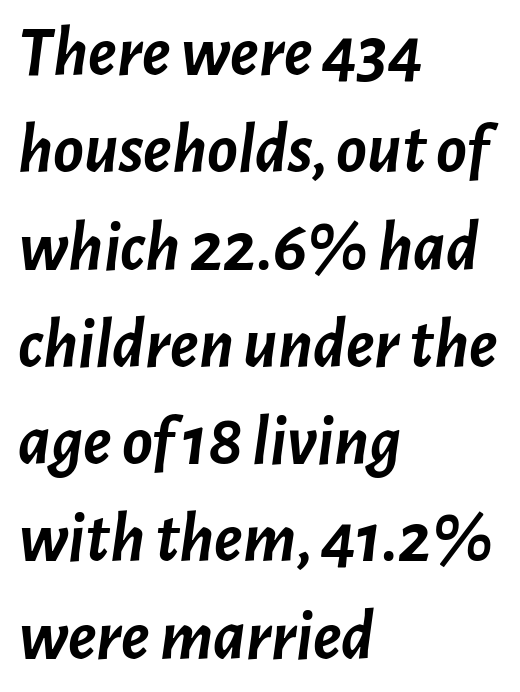
The image shows 71 px semibold type, italic (leaning right); set left-aligned, normal line spacing (1.37x), normal letter spacing, not underlined; low stroke contrast and a medium x-height.
